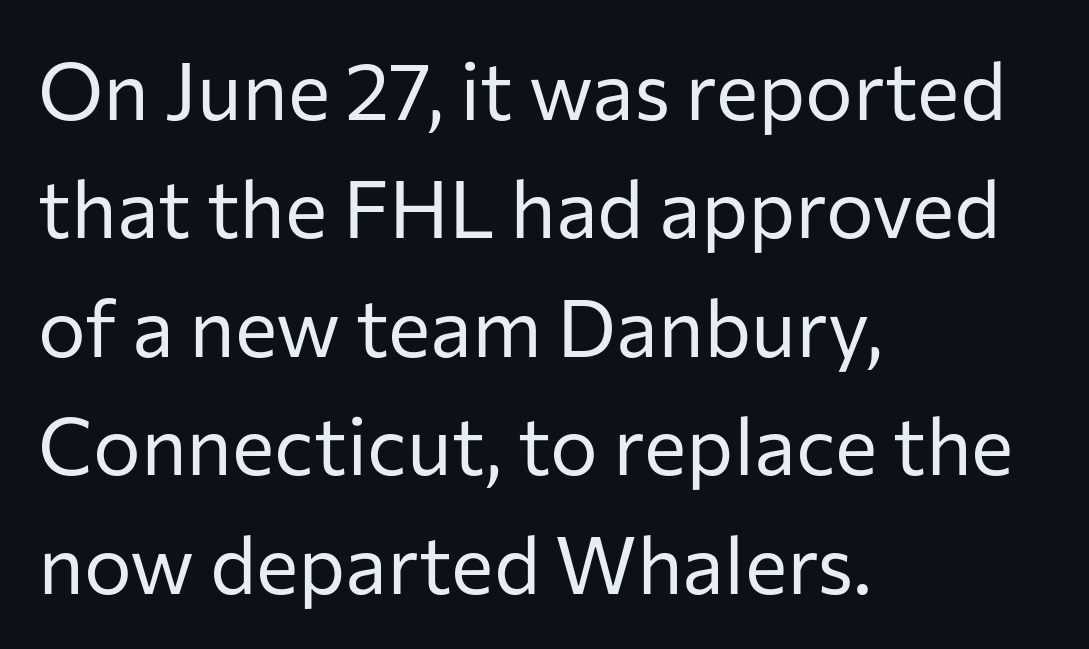
The image shows 80 px regular-weight sans-serif type, upright; set left-aligned, normal line spacing (1.48x), normal letter spacing, not underlined; low stroke contrast and a medium x-height.
